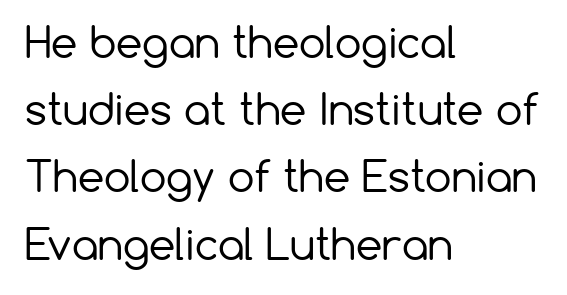
Q: Is the text bold? A: No.
Q: Is the text italic (slanted)? A: No, it is upright.
Q: Is the typeface a serif or a sans-serif typeface? A: Sans-serif.
Q: Is the text underlined? A: No.
Q: How is the paragraph aligned? A: Left-aligned.
Q: Is the spacing between letters normal or unusually wide? A: Normal.
Q: Is the spacing between lines tight, normal or loose? A: Normal.
Q: Width (condensed, normal, or wide)? A: Normal.
Q: Stroke contrast? A: Low.
Q: x-height? A: Medium.
Q: Monospaced? A: No.
